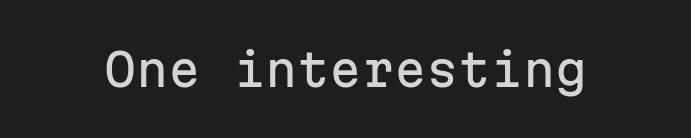
The image shows 46 px sans-serif type, upright, monospaced; set normal letter spacing, not underlined; low stroke contrast and a medium x-height.
